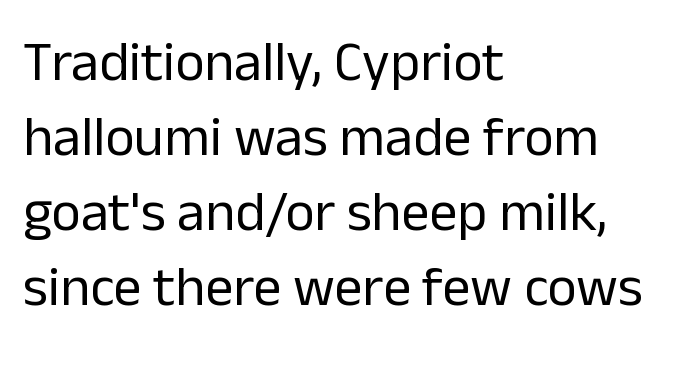
Q: Is the text bold? A: No.
Q: Is the text italic (slanted)? A: No, it is upright.
Q: Is the typeface a serif or a sans-serif typeface? A: Sans-serif.
Q: Is the text underlined? A: No.
Q: How is the paragraph aligned? A: Left-aligned.
Q: Is the spacing between letters normal or unusually wide? A: Normal.
Q: Is the spacing between lines tight, normal or loose? A: Normal.
Q: Width (condensed, normal, or wide)? A: Normal.
Q: Stroke contrast? A: Low.
Q: x-height? A: Medium.
Q: Monospaced? A: No.
